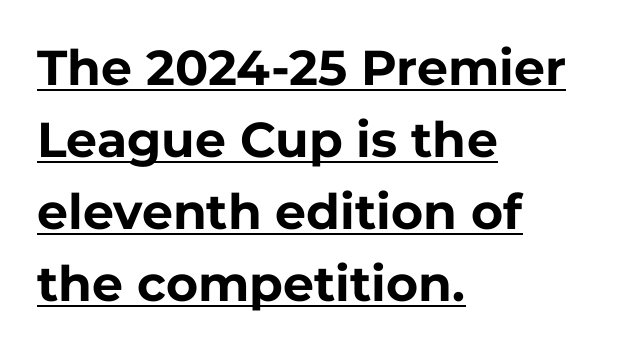
The image shows 49 px bold sans-serif type, upright; set left-aligned, normal line spacing (1.47x), normal letter spacing, underlined; low stroke contrast and a medium x-height.
